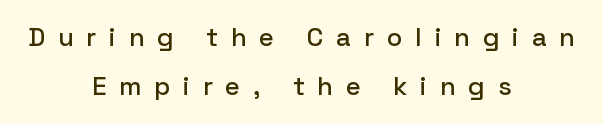
Posture: straight, roman, zero tilt. The space beneath each line is pristine and unruled. Teacher's note: observe the equal gaps on both sides — that is centered alignment. Tracking here is generous; glyphs stand well apart from one another. Vertically, the passage feels expansive, rows floating well apart.
